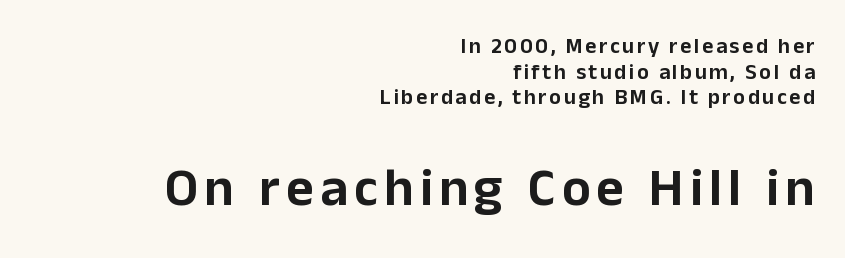
{"serif": "no", "italic": "no", "width": "normal", "stroke_contrast": "low", "x_height": "medium", "monospaced": "no", "underline": "no", "align": "right", "line_spacing_ratio": 1.16, "larger_block": "second", "size_ratio": 2.45, "glyph_px": 54}
